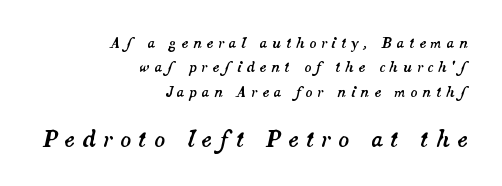
Caption: expanded tracking, letters set apart. The rag falls on the left side of this text block. The designer gave the closing block more size than the opening block. The space beneath each line is pristine and unruled. The specimen reads as italic at a glance.
